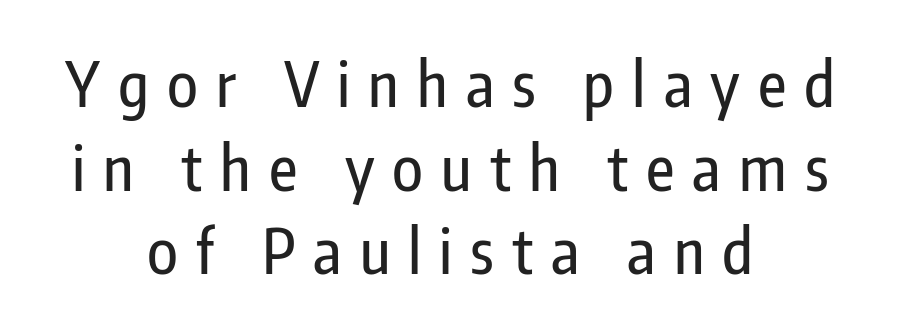
Style check: upright. Leading matches the norm, producing a regular column. Clear beneath every line of the passage. Grotesque or geometric, the face here clearly has no serifs. There is plenty of visible air inserted between adjacent glyphs.
